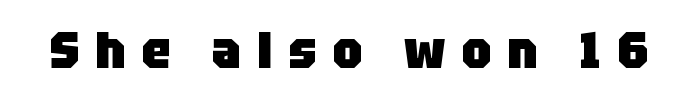
Q: Is the text bold? A: Yes.
Q: Is the text italic (slanted)? A: No, it is upright.
Q: Is the typeface a serif or a sans-serif typeface? A: Sans-serif.
Q: Is the text underlined? A: No.
Q: Is the spacing between letters normal or unusually wide? A: Unusually wide.
Q: Width (condensed, normal, or wide)? A: Normal.
Q: Stroke contrast? A: Low.
Q: x-height? A: Large.
Q: Monospaced? A: No.
